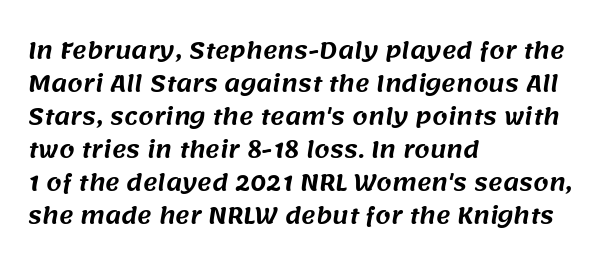
Short and long lines alike share a common starting point at left. Line spacing here is normal. Underline: absent. Observe the ordinary spacing: letters are neighbours, not strangers.
